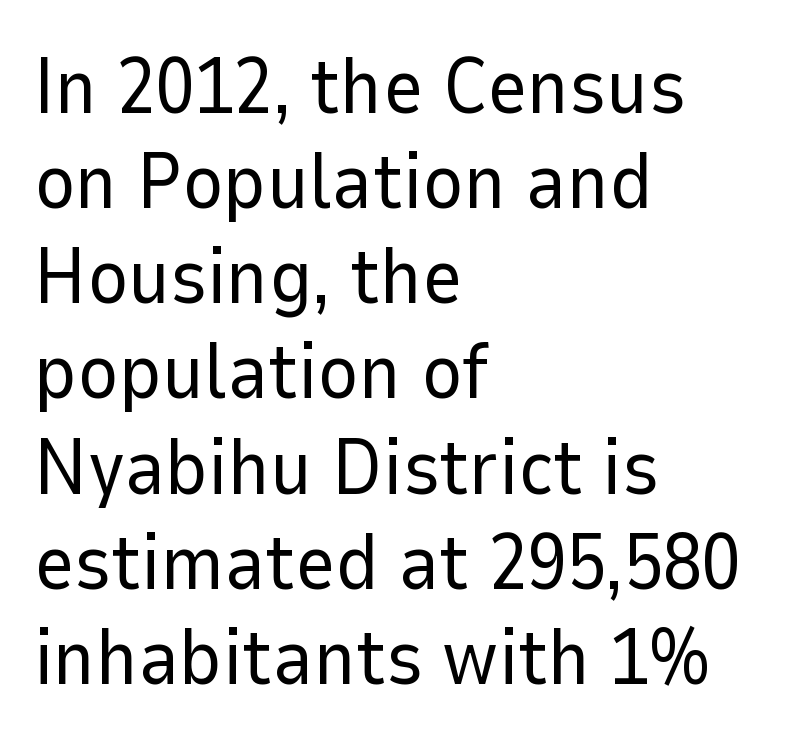
Notice how the passage keeps a crisp vertical edge on the left only. I'd call this a sans setting — the letters go barefoot. Letter spacing: default. The baseline area is clear. The axis of the letterforms is exactly vertical. Spacing verdict: proportional, widths tailored to each character.
